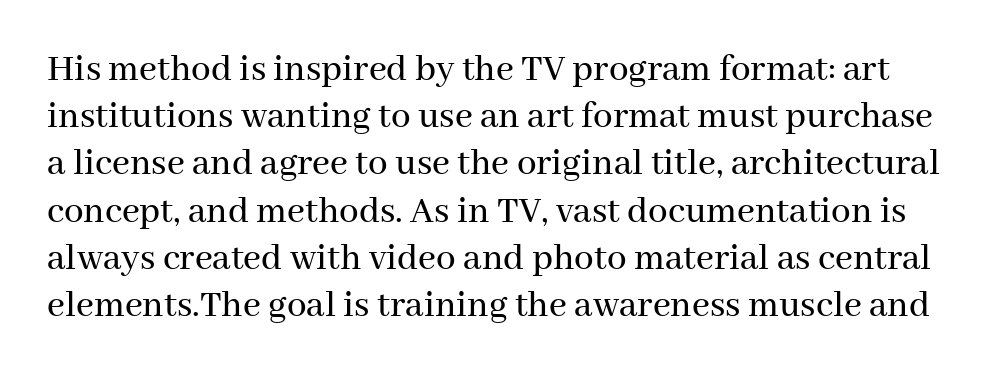
The image shows 39 px serif type, upright; set line spacing 1.21x, normal letter spacing, not underlined; medium stroke contrast and a medium x-height.
